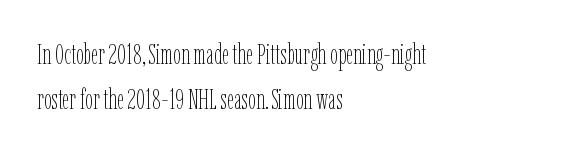
{"italic": "no", "bold": "no", "weight": "thin", "width": "condensed", "stroke_contrast": "low", "x_height": "medium", "monospaced": "no", "underline": "no", "align": "left", "line_spacing": "normal", "line_spacing_ratio": 1.6, "letter_spacing": "normal", "letter_spacing_em": 0.0, "glyph_px": 28}
